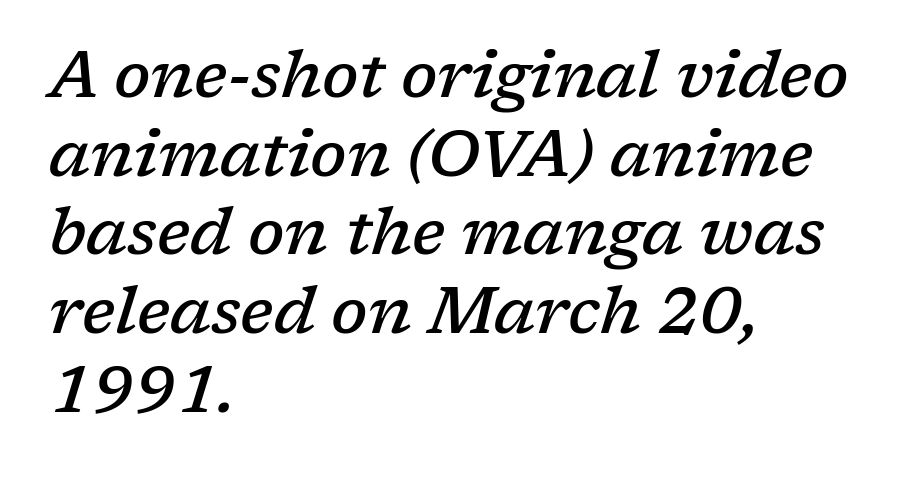
Q: Is the text bold? A: Semi-bold.
Q: Is the text italic (slanted)? A: Yes, it leans right by about 17 degrees.
Q: Is the typeface a serif or a sans-serif typeface? A: Serif.
Q: Is the text underlined? A: No.
Q: How is the paragraph aligned? A: Left-aligned.
Q: Is the spacing between letters normal or unusually wide? A: Normal.
Q: Width (condensed, normal, or wide)? A: Normal.
Q: Stroke contrast? A: Low.
Q: x-height? A: Medium.
Q: Monospaced? A: No.
